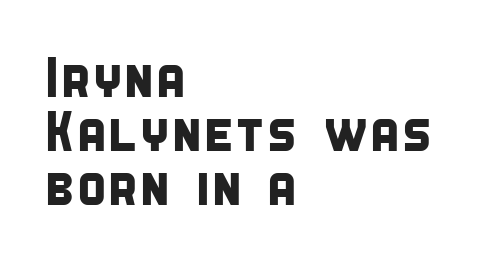
The image shows 56 px condensed sans-serif type; set left-aligned, tight line spacing (0.96x), normal letter spacing, not underlined; low stroke contrast and a large x-height.
